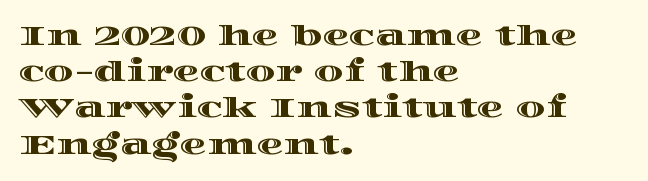
A normal amount of white space separates one row of letters from the next. Rendered with straight, roman letterforms. Rule under the text: the space is simply empty. Glyph-to-glyph distance matches everyday printed text. Horizontal alignment here is leftward, the default for most running prose.
